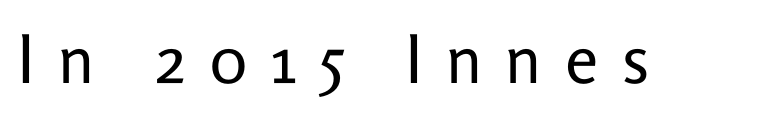
The image shows 67 px regular-weight sans-serif type, upright; set unusually wide letter spacing (+0.34 em), not underlined; low stroke contrast and a medium x-height.
